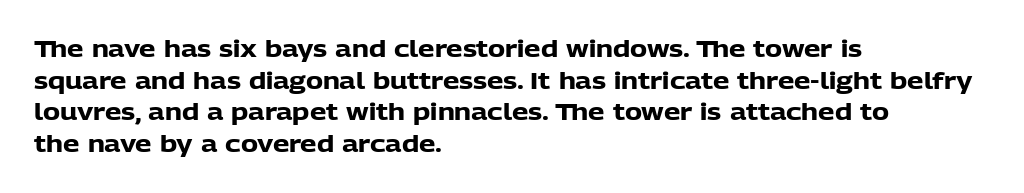
The image shows 23 px bold type, upright; set left-aligned, normal line spacing (1.38x), normal letter spacing, not underlined.
